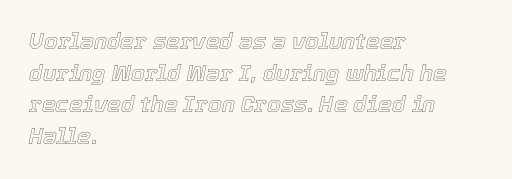
The image shows 22 px text type, italic (leaning right); set left-aligned, normal line spacing (1.44x), normal letter spacing, not underlined.
